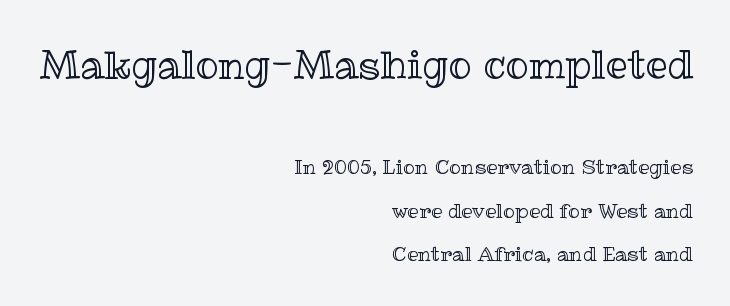
The image shows 39 px text type, upright; set right-aligned, loose line spacing (2.18x), normal letter spacing, not underlined; the first (top) block is 1.95x larger; a medium x-height.
